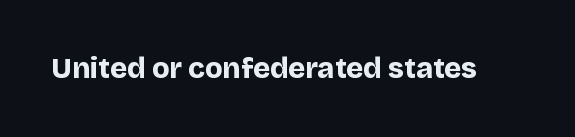
The image shows 29 px bold sans-serif type, upright; set normal letter spacing, not underlined; low stroke contrast and a large x-height.
